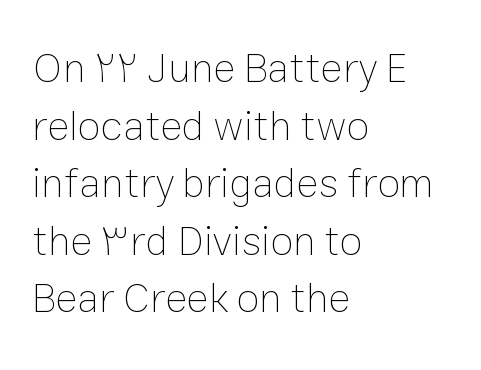
{"italic": "no", "bold": "no", "weight": "thin", "width": "normal", "stroke_contrast": "low", "x_height": "medium", "monospaced": "no", "underline": "no", "align": "left", "line_spacing": "normal", "line_spacing_ratio": 1.37, "letter_spacing": "normal", "letter_spacing_em": 0.0, "glyph_px": 42}
